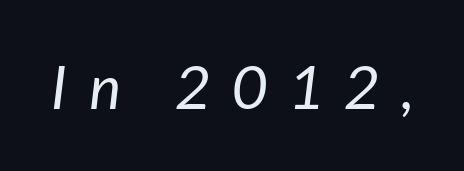
Q: Is the text bold? A: No.
Q: Is the text italic (slanted)? A: Yes, it leans right by about 7 degrees.
Q: Is the text underlined? A: No.
Q: Is the spacing between letters normal or unusually wide? A: Unusually wide.
Q: Width (condensed, normal, or wide)? A: Normal.
Q: Stroke contrast? A: Low.
Q: x-height? A: Medium.
Q: Monospaced? A: No.
